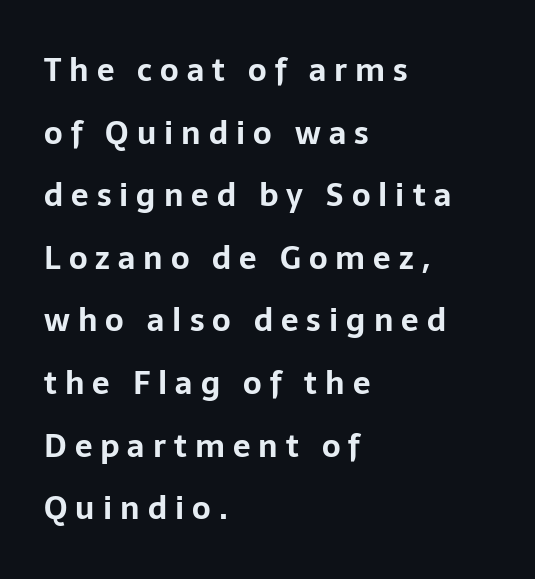
The image shows 31 px bold sans-serif type, upright; set left-aligned, loose line spacing (2.02x), unusually wide letter spacing (+0.26 em), not underlined; low stroke contrast and a medium x-height.
